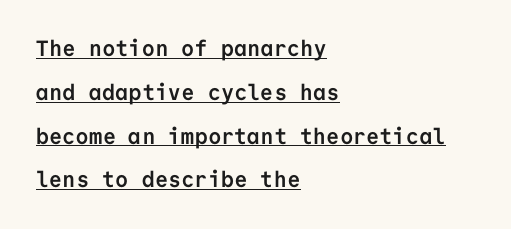
Q: Is the text bold? A: Yes.
Q: Is the text italic (slanted)? A: No, it is upright.
Q: Is the text underlined? A: Yes.
Q: How is the paragraph aligned? A: Left-aligned.
Q: Is the spacing between letters normal or unusually wide? A: Normal.
Q: Is the spacing between lines tight, normal or loose? A: Loose.
